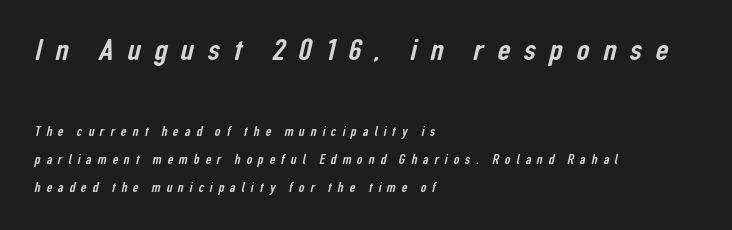
{"serif": "no", "width": "condensed", "stroke_contrast": "low", "x_height": "medium", "monospaced": "no", "underline": "no", "align": "left", "line_spacing": "loose", "line_spacing_ratio": 2.01, "letter_spacing": "wide", "letter_spacing_em": 0.42, "larger_block": "first", "size_ratio": 2.29, "glyph_px": 32}
